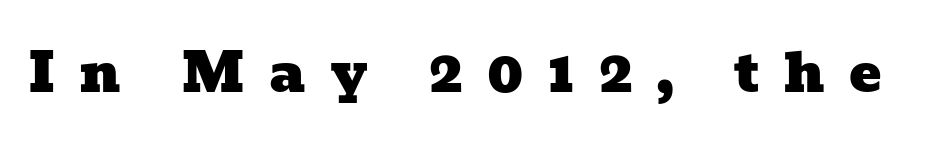
Q: Is the typeface a serif or a sans-serif typeface? A: Serif.
Q: Is the text underlined? A: No.
Q: Is the spacing between letters normal or unusually wide? A: Unusually wide.
Q: Width (condensed, normal, or wide)? A: Wide.
Q: Stroke contrast? A: Low.
Q: x-height? A: Medium.
Q: Monospaced? A: No.
